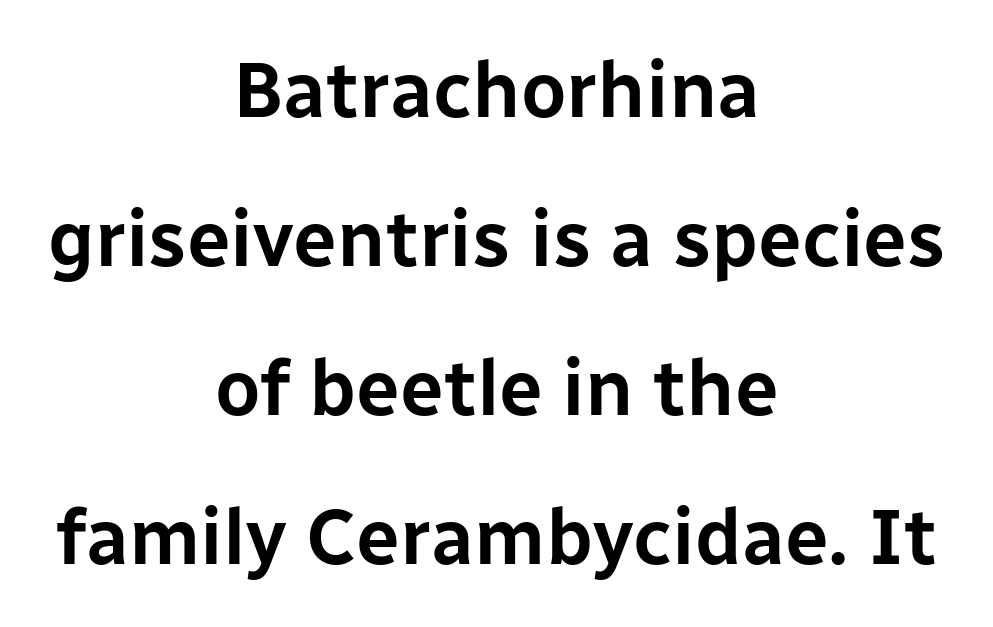
{"serif": "no", "italic": "no", "width": "normal", "stroke_contrast": "low", "x_height": "medium", "monospaced": "no", "underline": "no", "align": "center", "line_spacing": "loose", "line_spacing_ratio": 1.91, "letter_spacing": "normal", "letter_spacing_em": 0.0, "glyph_px": 78}
